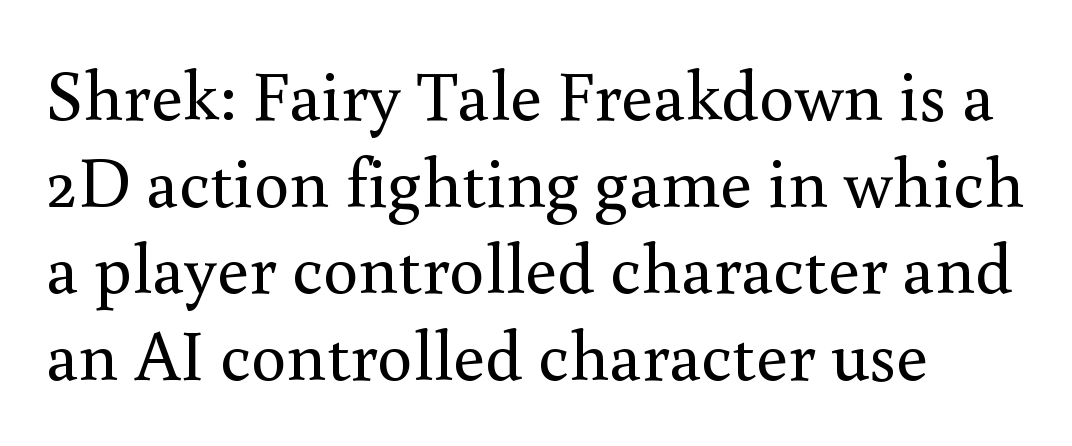
The image shows 71 px regular-weight serif type, upright; set line spacing 1.22x, normal letter spacing, not underlined; medium stroke contrast and a small x-height.
